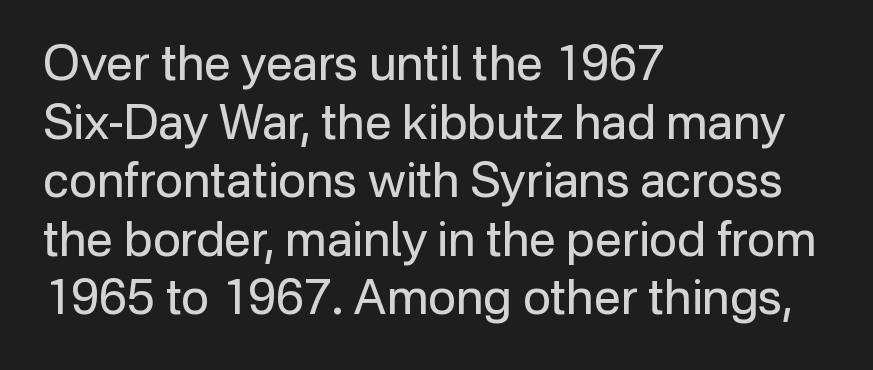
The image shows 48 px regular-weight sans-serif type, upright; set left-aligned, line spacing 1.22x, normal letter spacing, not underlined; low stroke contrast and a medium x-height.
